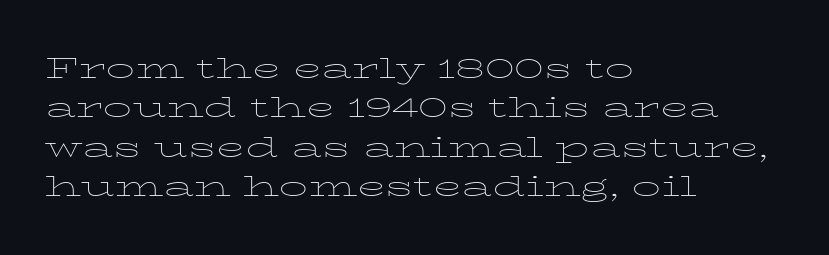
{"serif": "yes", "italic": "no", "bold": "no", "weight": "thin", "width": "wide", "stroke_contrast": "low", "x_height": "medium", "monospaced": "no", "underline": "no", "align": "left", "line_spacing": "normal", "line_spacing_ratio": 1.36, "letter_spacing": "normal", "letter_spacing_em": 0.0, "glyph_px": 29}
